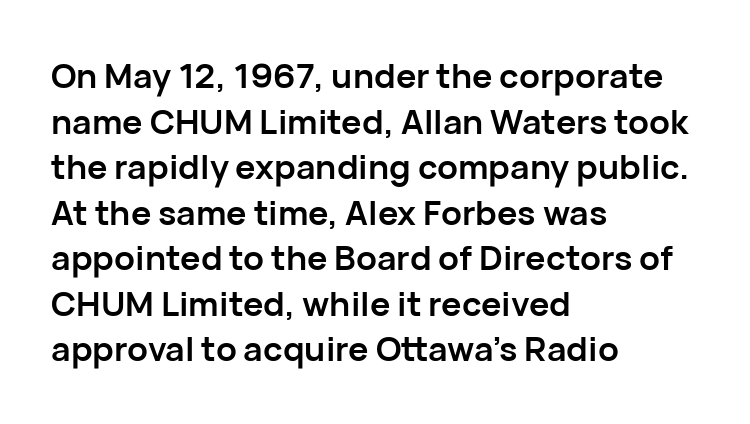
{"serif": "no", "italic": "no", "bold": "yes", "weight": "semibold", "width": "normal", "stroke_contrast": "low", "x_height": "medium", "monospaced": "no", "underline": "no", "align": "left", "line_spacing": "normal", "line_spacing_ratio": 1.34, "letter_spacing": "normal", "letter_spacing_em": 0.0, "glyph_px": 34}
